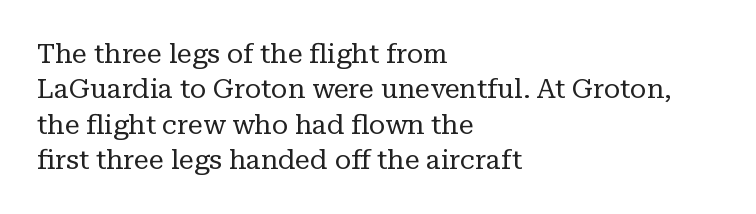
{"italic": "no", "bold": "no", "underline": "no", "align": "left", "line_spacing": "normal", "line_spacing_ratio": 1.31, "letter_spacing": "normal", "letter_spacing_em": 0.0, "glyph_px": 27}
